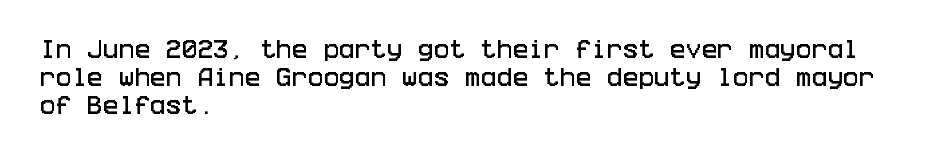
The image shows 21 px text type, upright; set left-aligned, normal line spacing (1.33x), normal letter spacing, not underlined.
